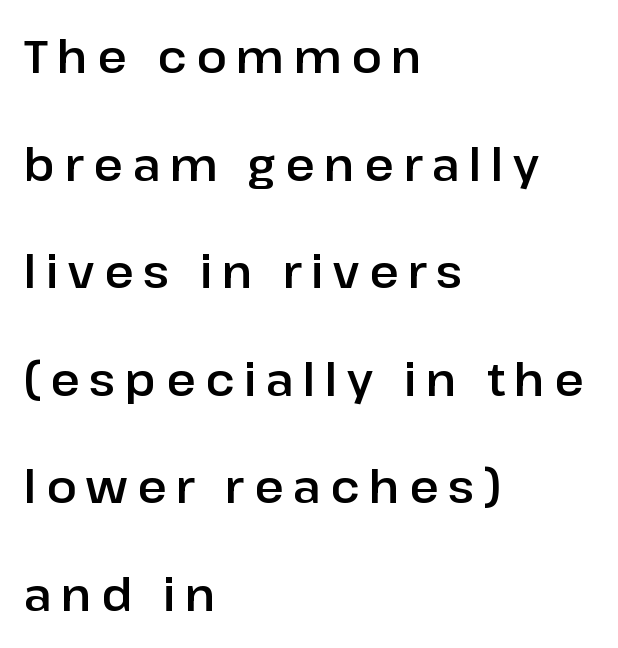
The image shows 45 px sans-serif type, upright; set left-aligned, loose line spacing (2.39x), unusually wide letter spacing (+0.21 em), not underlined; low stroke contrast and a medium x-height.
